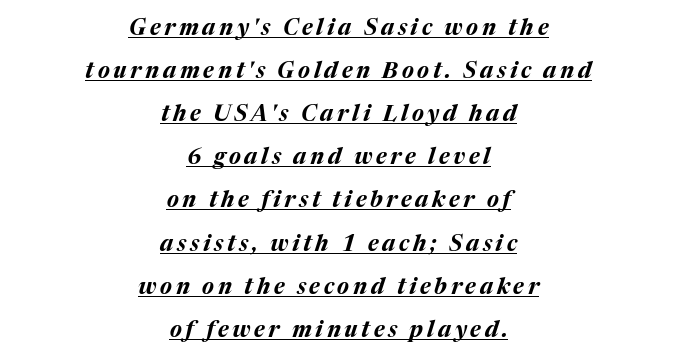
Q: Is the text bold? A: Yes.
Q: Is the text italic (slanted)? A: Yes, it leans right by about 17 degrees.
Q: Is the text underlined? A: Yes.
Q: How is the paragraph aligned? A: Centered.
Q: Is the spacing between lines tight, normal or loose? A: Loose.
